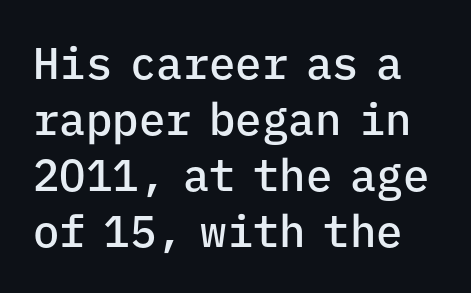
The image shows 44 px semibold sans-serif type, upright, monospaced; set normal line spacing (1.27x), normal letter spacing, not underlined; low stroke contrast and a medium x-height.
